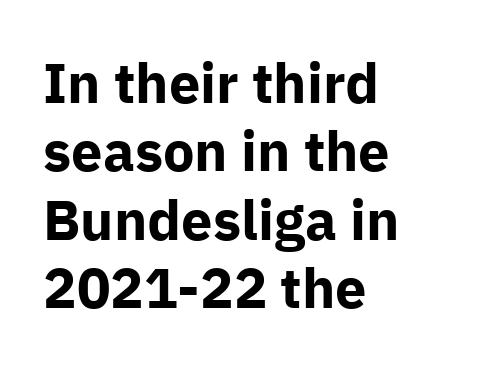
{"serif": "no", "italic": "no", "bold": "yes", "weight": "bold", "width": "normal", "stroke_contrast": "low", "x_height": "medium", "monospaced": "no", "underline": "no", "align": "left", "line_spacing_ratio": 1.22, "letter_spacing": "normal", "letter_spacing_em": 0.0, "glyph_px": 56}
